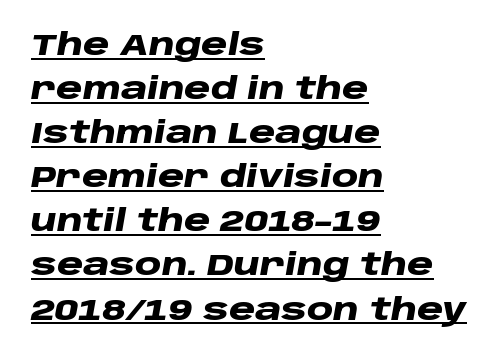
Q: Is the text bold? A: Yes.
Q: Is the text italic (slanted)? A: Yes, it leans right by about 10 degrees.
Q: Is the text underlined? A: Yes.
Q: How is the paragraph aligned? A: Left-aligned.
Q: Is the spacing between letters normal or unusually wide? A: Normal.
Q: Is the spacing between lines tight, normal or loose? A: Normal.
Q: Width (condensed, normal, or wide)? A: Wide.
Q: Stroke contrast? A: Low.
Q: x-height? A: Large.
Q: Monospaced? A: No.
